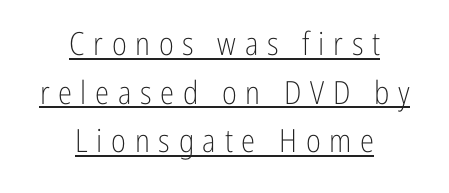
The image shows 32 px light, condensed sans-serif type, upright; set centered, normal line spacing (1.52x), unusually wide letter spacing (+0.27 em), underlined; low stroke contrast and a medium x-height.
